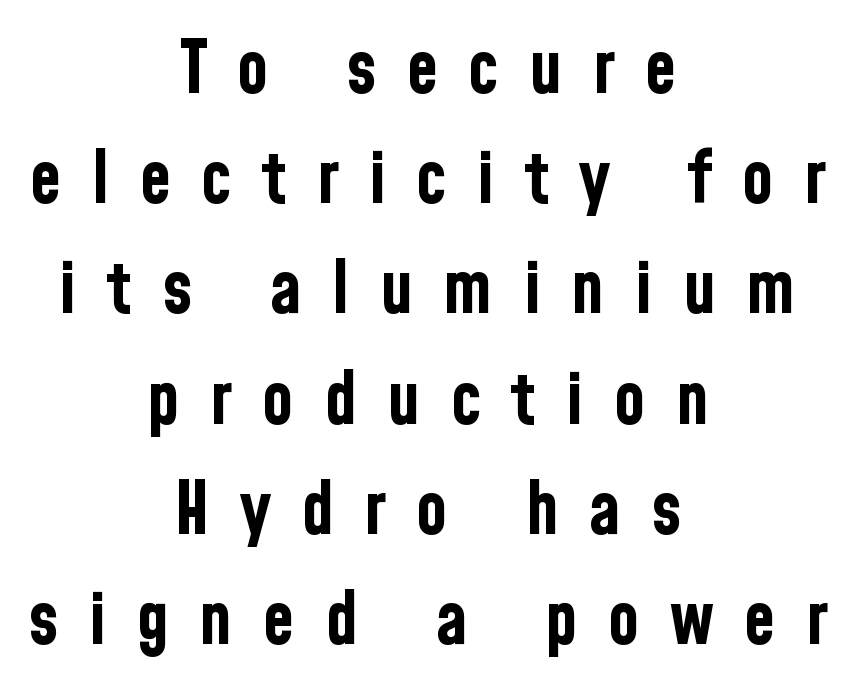
The rag falls on both sides of this text block equally. Pretty heavy lettering here — definitely bold. Interline gaps are of average width in this sample. Stroke terminals: plain, sans-serif. The tracking reads as deliberately expanded to a designer's eye.
